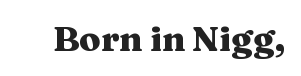
{"serif": "yes", "italic": "no", "bold": "yes", "weight": "heavy", "width": "wide", "stroke_contrast": "medium", "x_height": "medium", "monospaced": "no", "underline": "no", "letter_spacing": "normal", "letter_spacing_em": 0.0, "glyph_px": 35}
